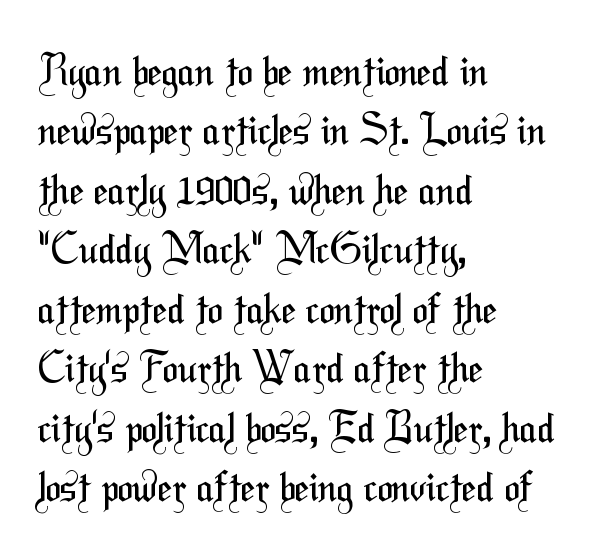
{"serif": "no", "bold": "no", "weight": "regular", "width": "condensed", "stroke_contrast": "medium", "x_height": "medium", "monospaced": "no", "underline": "no", "align": "left", "line_spacing": "normal", "line_spacing_ratio": 1.45, "letter_spacing": "normal", "letter_spacing_em": 0.0, "glyph_px": 41}
